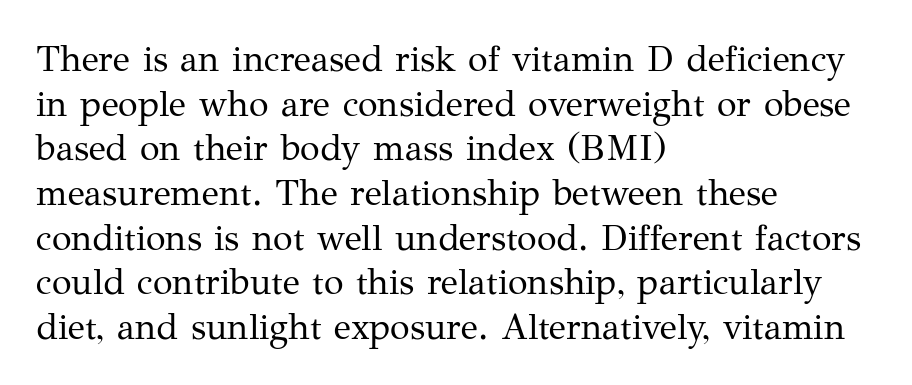
{"serif": "yes", "italic": "no", "bold": "no", "weight": "regular", "width": "normal", "stroke_contrast": "medium", "x_height": "medium", "monospaced": "no", "underline": "no", "align": "left", "line_spacing_ratio": 1.24, "letter_spacing": "normal", "letter_spacing_em": 0.0, "glyph_px": 36}
